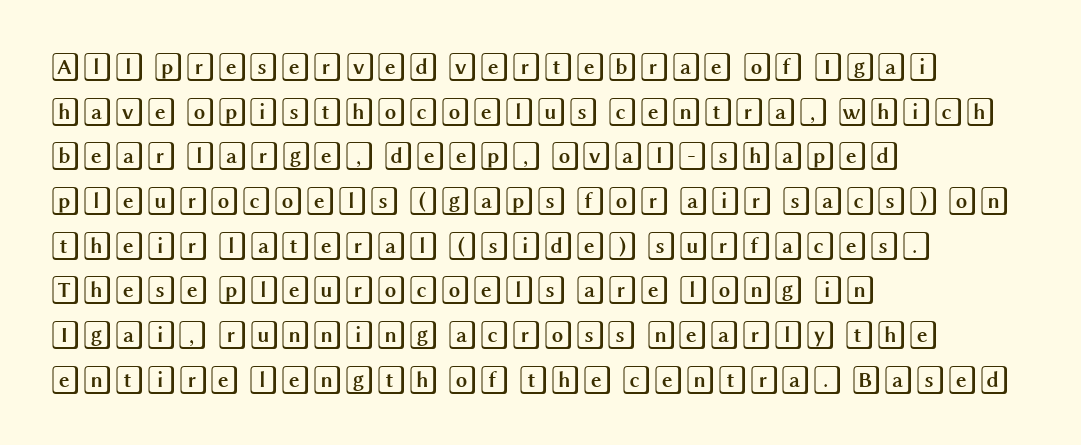
The ragged edge is on the right, which tells us the setting is flush left. This is the regular roman posture of the typeface. If you measured baseline to baseline, you'd find a middling distance. Each word holds together tightly as a unit, with standard inter-letter gaps. Decoration check: the copy has no underline.
